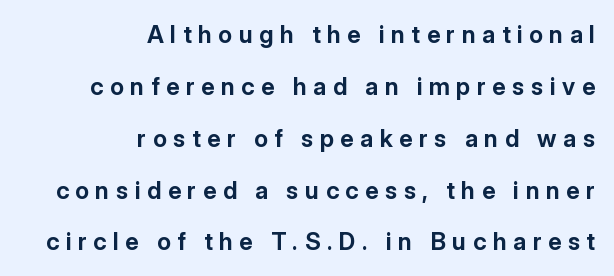
Q: Is the text bold? A: Yes.
Q: Is the text italic (slanted)? A: No, it is upright.
Q: Is the text underlined? A: No.
Q: How is the paragraph aligned? A: Right-aligned.
Q: Is the spacing between letters normal or unusually wide? A: Unusually wide.
Q: Is the spacing between lines tight, normal or loose? A: Loose.
